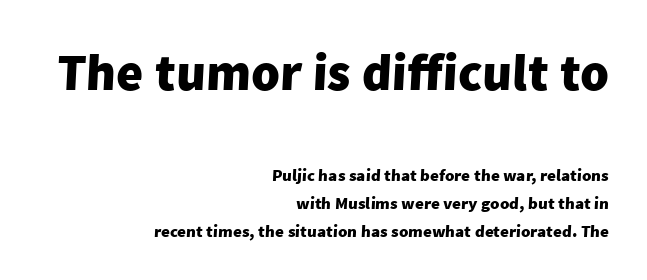
Q: Is the text bold? A: Yes.
Q: Is the typeface a serif or a sans-serif typeface? A: Sans-serif.
Q: Is the text underlined? A: No.
Q: How is the paragraph aligned? A: Right-aligned.
Q: Is the spacing between letters normal or unusually wide? A: Normal.
Q: Is the spacing between lines tight, normal or loose? A: Normal.
Q: Which block of text is set in a larger size, the first (top) or the second (bottom)? A: The first (top) one.
Q: Width (condensed, normal, or wide)? A: Normal.
Q: Stroke contrast? A: Low.
Q: x-height? A: Medium.
Q: Monospaced? A: No.
